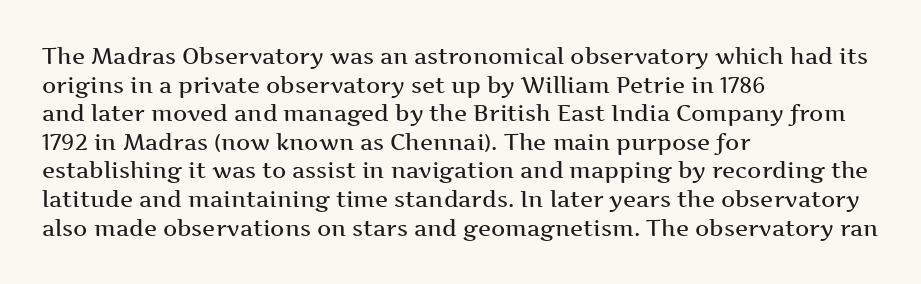
Q: Is the text bold? A: Semi-bold.
Q: Is the text italic (slanted)? A: No, it is upright.
Q: Is the text underlined? A: No.
Q: How is the paragraph aligned? A: Left-aligned.
Q: Is the spacing between letters normal or unusually wide? A: Normal.
Q: Is the spacing between lines tight, normal or loose? A: Normal.
